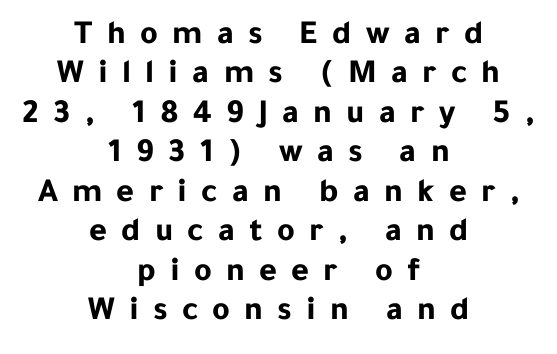
Q: Is the text bold? A: Yes.
Q: Is the text italic (slanted)? A: No, it is upright.
Q: Is the typeface a serif or a sans-serif typeface? A: Sans-serif.
Q: Is the text underlined? A: No.
Q: How is the paragraph aligned? A: Centered.
Q: Is the spacing between letters normal or unusually wide? A: Unusually wide.
Q: Width (condensed, normal, or wide)? A: Normal.
Q: Stroke contrast? A: Low.
Q: x-height? A: Medium.
Q: Monospaced? A: No.
